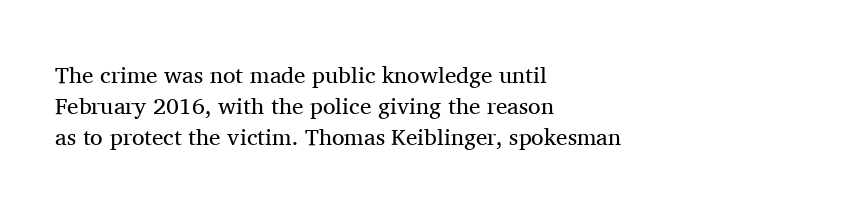
Posture: upright roman. The ragged edge is on the right, which tells us the setting is flush left. Reading down the column, the eye jumps a familiar distance to each next line. The specimen omits any rule beneath the text block's lines. The face looks like a standard text weight, possibly lighter.
